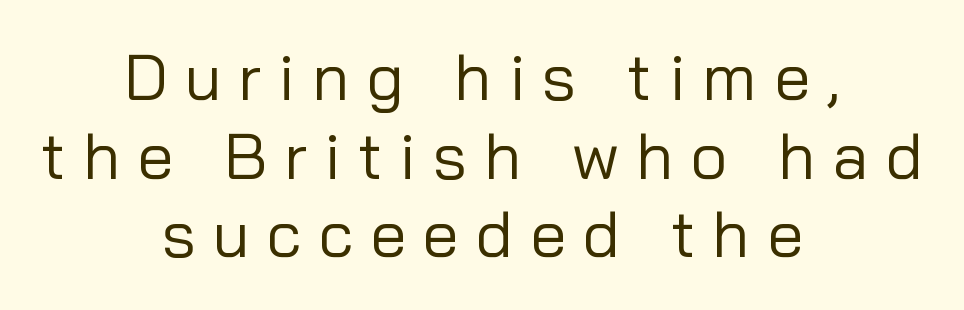
The foot of each line stays bare and open. Vertical stems look standard width or narrower in stroke. Which margin do the lines hug? Neither — every line sits in the middle. This sample has the flowing, uneven cadence of proportional lettering. Ascenders rise straight up at ninety degrees. Nope, no serifs anywhere on these letters.
